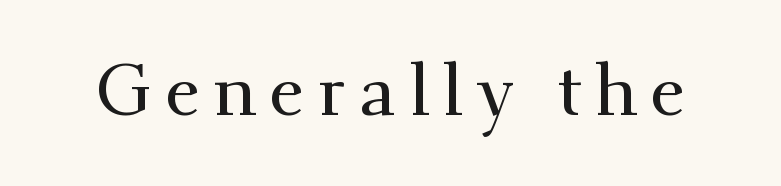
Q: Is the text italic (slanted)? A: No, it is upright.
Q: Is the typeface a serif or a sans-serif typeface? A: Serif.
Q: Is the text underlined? A: No.
Q: Width (condensed, normal, or wide)? A: Normal.
Q: Stroke contrast? A: Medium.
Q: x-height? A: Small.
Q: Monospaced? A: No.
